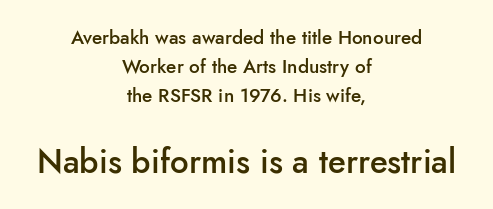
The image shows 33 px semibold sans-serif type, upright; set centered, normal line spacing (1.53x), normal letter spacing, not underlined; the second (bottom) block is 1.74x larger; low stroke contrast and a small x-height.
